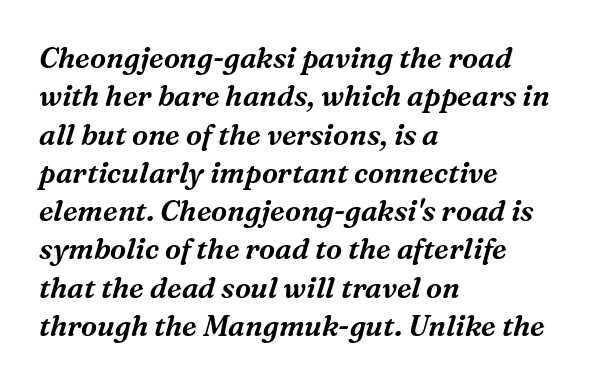
One-word summary of the alignment: left. Horizontal bands of white between lines are of average thickness. Descender tails drop into unmarked territory. The letters carry serifs — small finishing strokes at the ends of their stems. These lines are rendered in a variable-pitch font. Observe the lean: these are italic letterforms.
